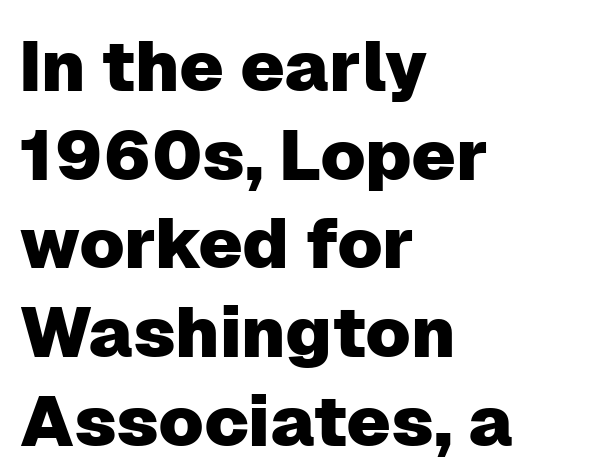
The rendering keeps characters at their native spacing. Looks like regular typesetting: each glyph gets only the width it needs. Line spacing here is normal. Each row of text sits above clean, open space. Reading down the block, your eye returns to a fixed left position each line. These lines are composed in type without serifs.
